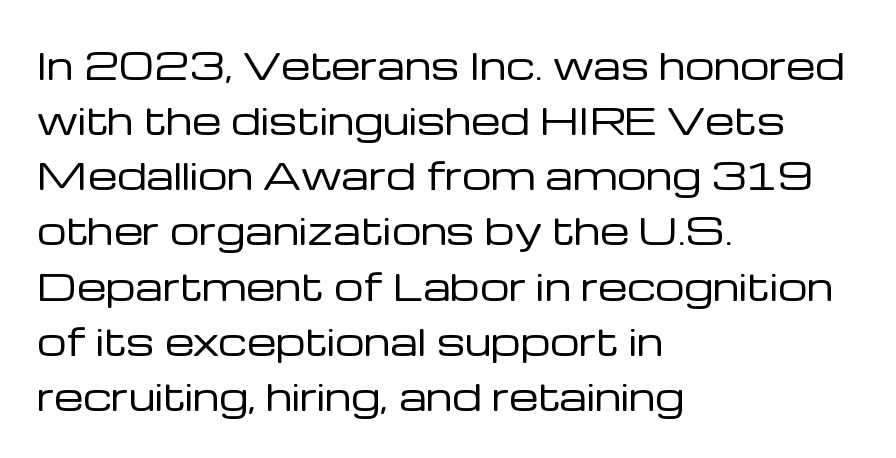
{"serif": "no", "italic": "no", "bold": "no", "weight": "regular", "width": "normal", "stroke_contrast": "low", "x_height": "medium", "monospaced": "no", "underline": "no", "align": "left", "line_spacing": "normal", "line_spacing_ratio": 1.49, "letter_spacing": "normal", "letter_spacing_em": 0.0, "glyph_px": 37}
